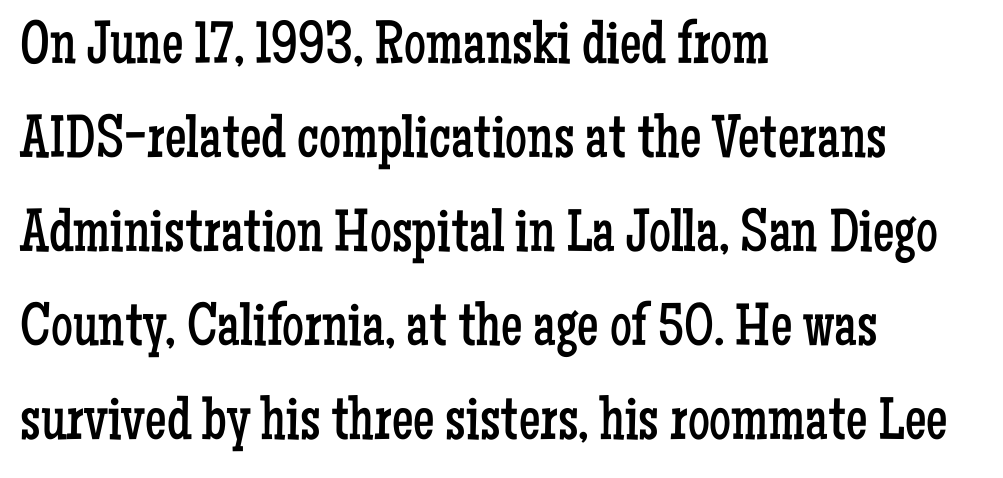
Q: Is the text bold? A: No.
Q: Is the text italic (slanted)? A: No, it is upright.
Q: Is the typeface a serif or a sans-serif typeface? A: Serif.
Q: Is the text underlined? A: No.
Q: How is the paragraph aligned? A: Left-aligned.
Q: Is the spacing between letters normal or unusually wide? A: Normal.
Q: Is the spacing between lines tight, normal or loose? A: Normal.
Q: Width (condensed, normal, or wide)? A: Condensed.
Q: Stroke contrast? A: Low.
Q: x-height? A: Medium.
Q: Monospaced? A: No.
